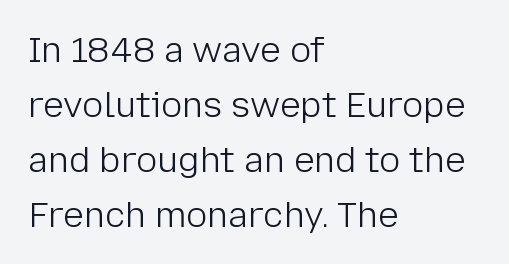
Q: Is the text bold? A: No.
Q: Is the text italic (slanted)? A: No, it is upright.
Q: Is the typeface a serif or a sans-serif typeface? A: Sans-serif.
Q: Is the text underlined? A: No.
Q: How is the paragraph aligned? A: Left-aligned.
Q: Is the spacing between letters normal or unusually wide? A: Normal.
Q: Is the spacing between lines tight, normal or loose? A: Normal.
Q: Width (condensed, normal, or wide)? A: Normal.
Q: Stroke contrast? A: Low.
Q: x-height? A: Medium.
Q: Monospaced? A: No.
